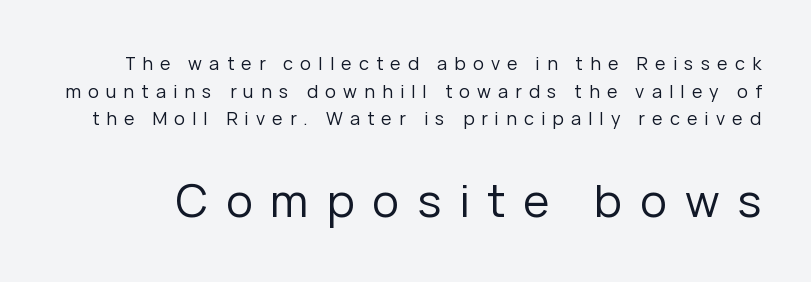
The string is rendered with underlining switched off. Ordinary non-slanted type is in use. The type family on display is of the sans-serif kind. Note: smaller setting up top, larger setting below.
